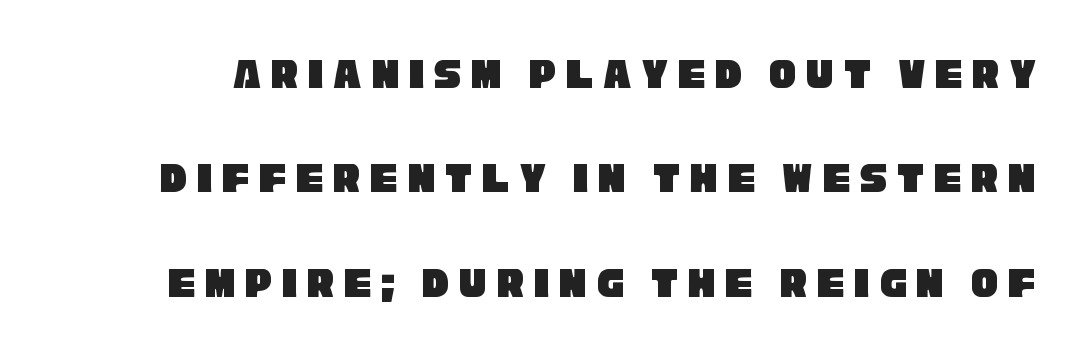
Q: Is the typeface a serif or a sans-serif typeface? A: Sans-serif.
Q: Is the text underlined? A: No.
Q: Is the spacing between letters normal or unusually wide? A: Unusually wide.
Q: Is the spacing between lines tight, normal or loose? A: Loose.
Q: Width (condensed, normal, or wide)? A: Condensed.
Q: Stroke contrast? A: Low.
Q: x-height? A: Large.
Q: Monospaced? A: No.
